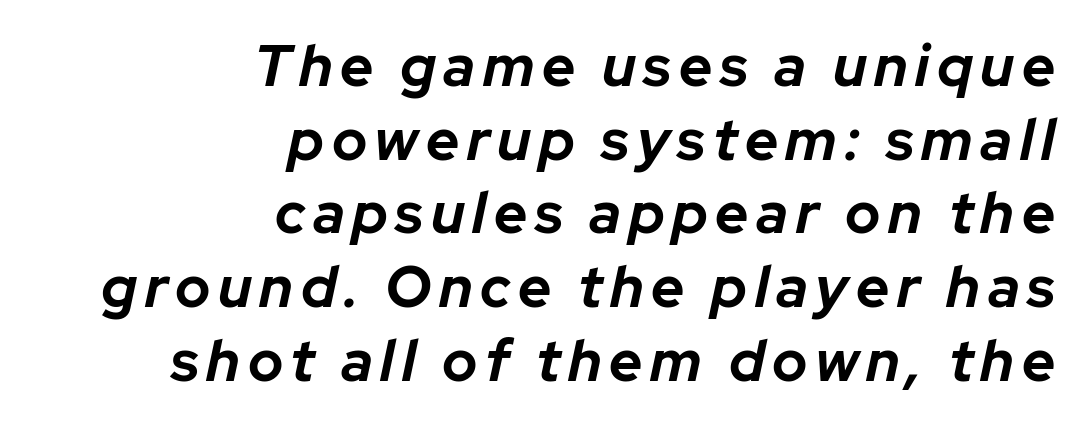
Q: Is the text bold? A: Yes.
Q: Is the text italic (slanted)? A: Yes, it leans right by about 12 degrees.
Q: Is the text underlined? A: No.
Q: How is the paragraph aligned? A: Right-aligned.
Q: Is the spacing between lines tight, normal or loose? A: Normal.
Q: Width (condensed, normal, or wide)? A: Normal.
Q: Stroke contrast? A: Low.
Q: x-height? A: Medium.
Q: Monospaced? A: No.
